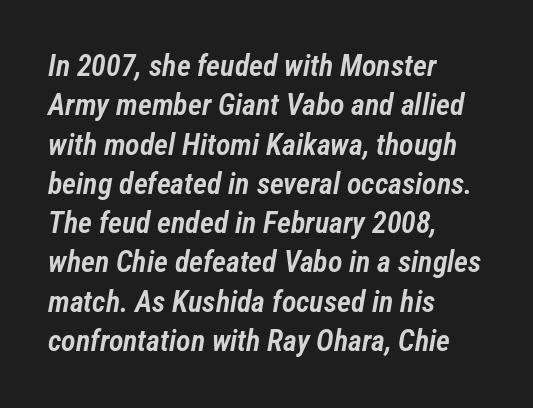
Q: Is the text bold? A: Semi-bold.
Q: Is the text italic (slanted)? A: Yes, it leans right by about 12 degrees.
Q: Is the text underlined? A: No.
Q: How is the paragraph aligned? A: Left-aligned.
Q: Is the spacing between letters normal or unusually wide? A: Normal.
Q: Is the spacing between lines tight, normal or loose? A: Normal.
Q: Width (condensed, normal, or wide)? A: Condensed.
Q: Stroke contrast? A: Low.
Q: x-height? A: Medium.
Q: Monospaced? A: No.
